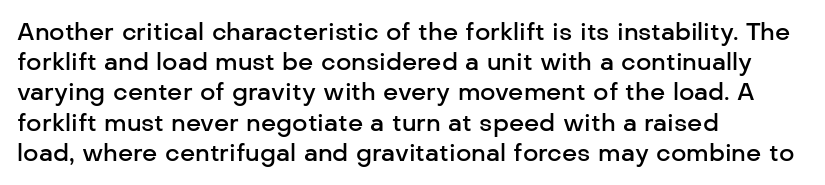
{"italic": "no", "bold": "semi", "underline": "no", "align": "left", "line_spacing": "normal", "line_spacing_ratio": 1.26, "letter_spacing": "normal", "letter_spacing_em": 0.0, "glyph_px": 24}
